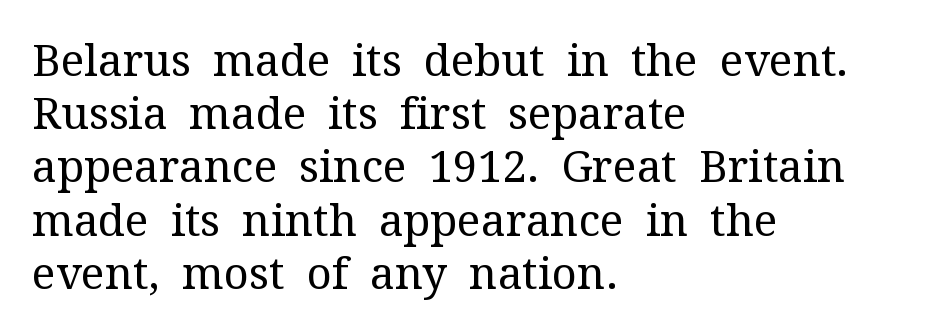
Words float on clear page, feet unadorned. This is the regular roman posture of the typeface. The weight would be labelled regular, book, light, or lighter still. Character widths vary here, with narrow letters taking less room than wide ones. Caption: standard tracking, unaltered. Old-style or modern, the face here clearly has serifs.
